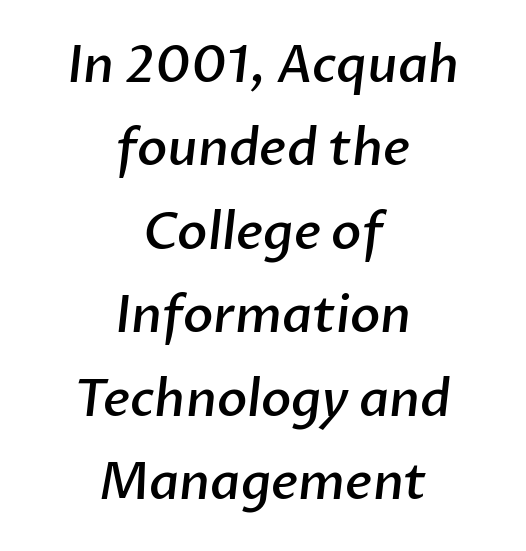
{"serif": "no", "bold": "semi", "weight": "semibold", "width": "normal", "stroke_contrast": "low", "x_height": "medium", "monospaced": "no", "underline": "no", "align": "center", "line_spacing": "normal", "line_spacing_ratio": 1.67, "letter_spacing": "normal", "letter_spacing_em": 0.0, "glyph_px": 50}
